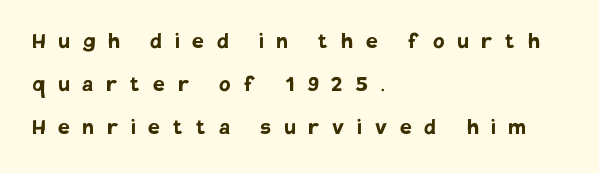
The image shows 26 px bold type, upright; set left-aligned, normal line spacing (1.65x), unusually wide letter spacing (+0.5 em), not underlined.
